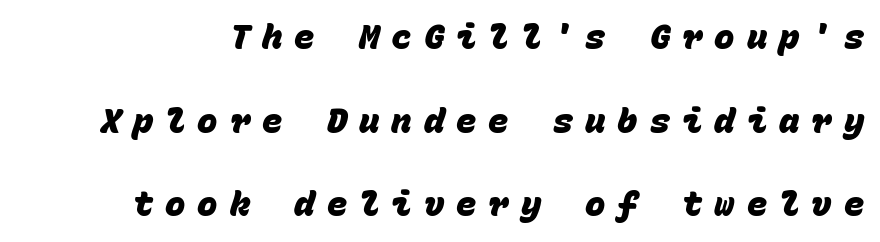
{"serif": "no", "bold": "yes", "weight": "heavy", "width": "normal", "stroke_contrast": "low", "x_height": "large", "monospaced": "yes", "underline": "no", "line_spacing": "loose", "line_spacing_ratio": 2.46, "letter_spacing": "wide", "letter_spacing_em": 0.35, "glyph_px": 34}
